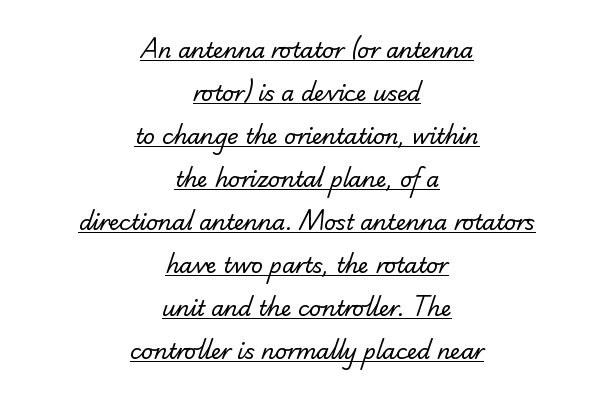
Somebody hit Ctrl+U on this one — the words are underlined. Neither beginnings nor endings align; midpoints do. These lines keep a tight, regular rhythm from letter to letter. Vertical spacing — loose. Stems here are at most as thick as an everyday book face.
